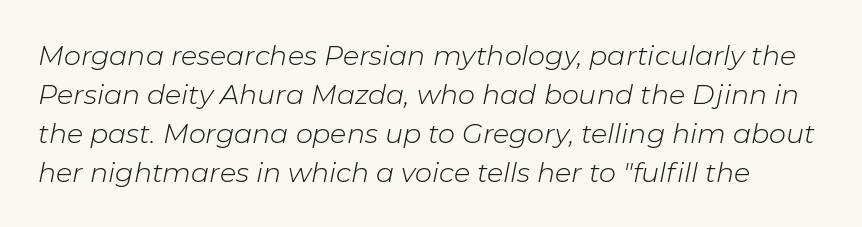
{"italic": "yes", "lean": "right", "slant_degrees": 11, "bold": "no", "underline": "no", "line_spacing": "normal", "line_spacing_ratio": 1.44, "letter_spacing": "normal", "letter_spacing_em": 0.0, "glyph_px": 27}
